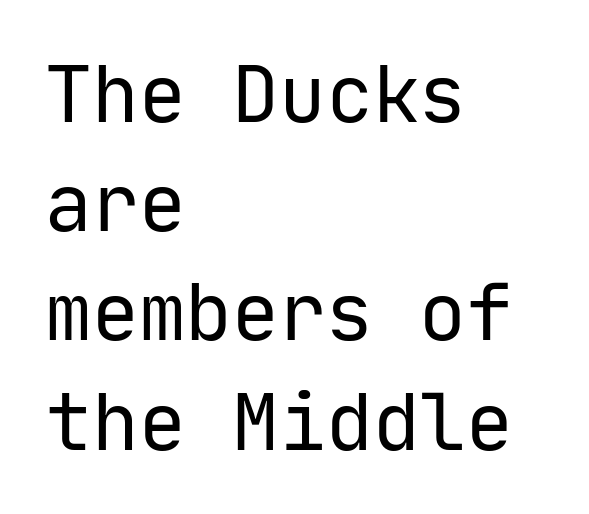
The image shows 78 px regular-weight sans-serif type, upright, monospaced; set left-aligned, normal line spacing (1.4x), normal letter spacing, not underlined; low stroke contrast and a medium x-height.
